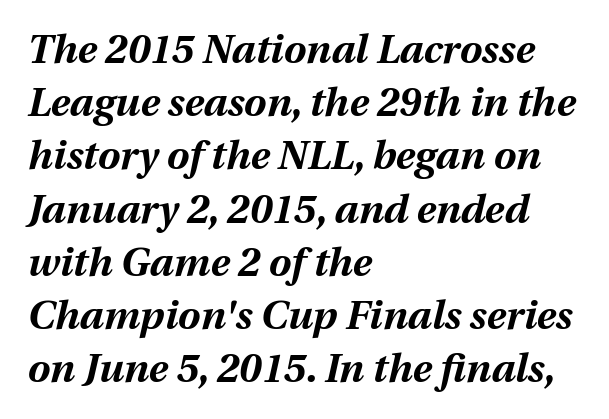
Q: Is the text bold? A: Yes.
Q: Is the text italic (slanted)? A: Yes, it leans right by about 12 degrees.
Q: Is the text underlined? A: No.
Q: How is the paragraph aligned? A: Left-aligned.
Q: Is the spacing between letters normal or unusually wide? A: Normal.
Q: Is the spacing between lines tight, normal or loose? A: Normal.
Q: Width (condensed, normal, or wide)? A: Normal.
Q: Stroke contrast? A: Medium.
Q: x-height? A: Medium.
Q: Monospaced? A: No.
